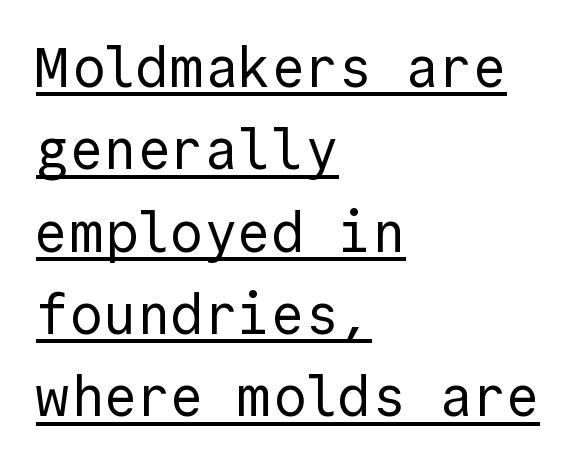
Q: Is the text bold? A: No.
Q: Is the text italic (slanted)? A: No, it is upright.
Q: Is the typeface a serif or a sans-serif typeface? A: Sans-serif.
Q: Is the text underlined? A: Yes.
Q: How is the paragraph aligned? A: Left-aligned.
Q: Is the spacing between letters normal or unusually wide? A: Normal.
Q: Is the spacing between lines tight, normal or loose? A: Normal.
Q: Width (condensed, normal, or wide)? A: Normal.
Q: x-height? A: Medium.
Q: Monospaced? A: Yes.
